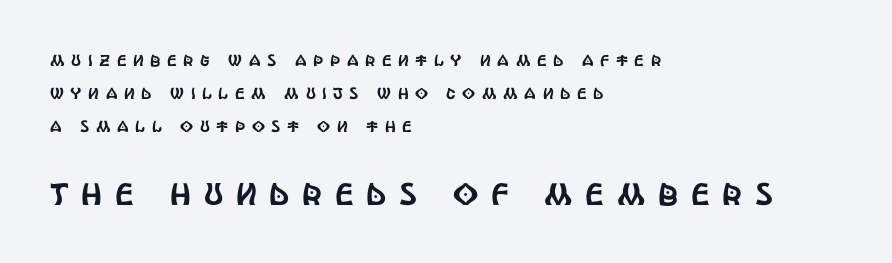
{"serif": "no", "italic": "no", "width": "condensed", "x_height": "large", "monospaced": "no", "underline": "no", "align": "left", "line_spacing": "loose", "line_spacing_ratio": 2.07, "letter_spacing": "wide", "letter_spacing_em": 0.41, "larger_block": "second", "size_ratio": 1.94, "glyph_px": 31}
